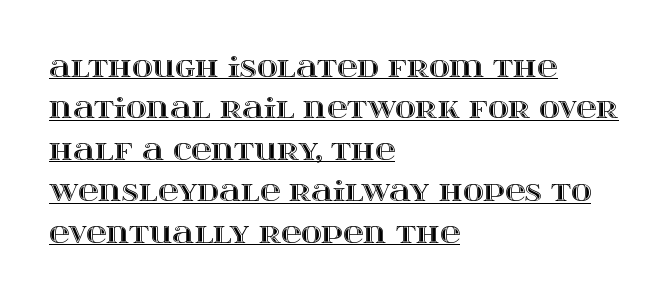
No extra tracking has been applied to these lines. Characters remain perfectly vertical along every line. Quick note: interline space is typical. A typesetter would call this proportional, since set widths differ per character. A baseline rule has been typeset under these characters. The passage is arranged the way most books set body copy — flush left.
